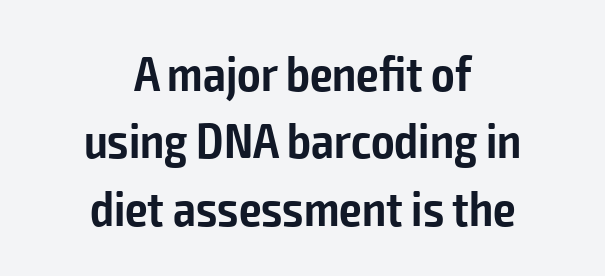
The image shows 50 px semibold, condensed sans-serif type, upright; set centered, normal line spacing (1.35x), normal letter spacing, not underlined; low stroke contrast and a medium x-height.
